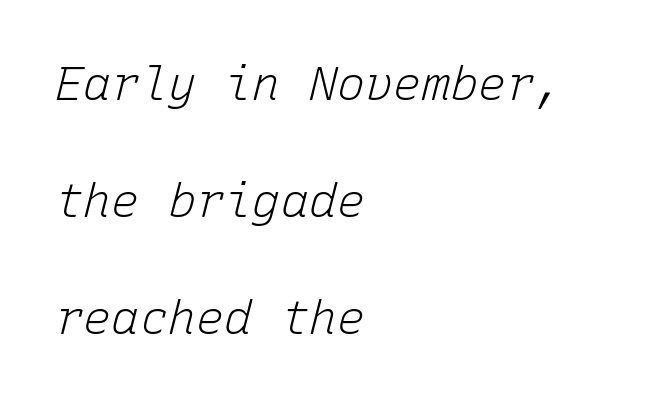
Q: Is the text bold? A: No.
Q: Is the text italic (slanted)? A: Yes, it leans right by about 15 degrees.
Q: Is the text underlined? A: No.
Q: How is the paragraph aligned? A: Left-aligned.
Q: Is the spacing between letters normal or unusually wide? A: Normal.
Q: Is the spacing between lines tight, normal or loose? A: Loose.
Q: Width (condensed, normal, or wide)? A: Normal.
Q: Stroke contrast? A: Low.
Q: x-height? A: Medium.
Q: Monospaced? A: Yes.
